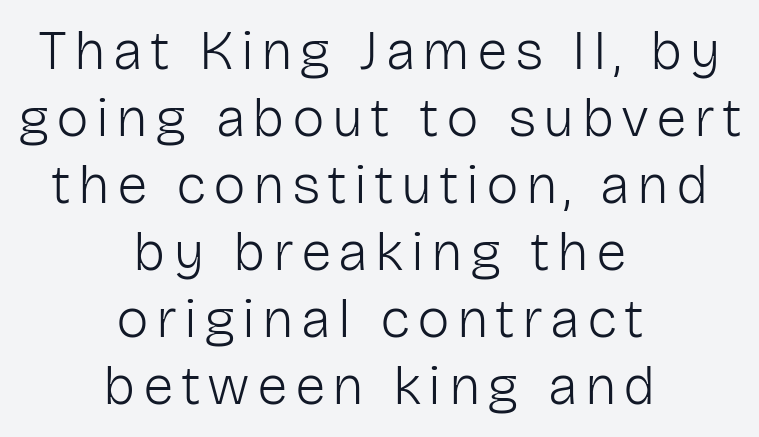
Honestly, there is no underline to notice here at all. Character widths vary here, with narrow letters taking less room than wide ones. The typesetting does not lean heavy: it is not bold. This is the regular roman posture of the typeface. You can tell from the bare stems that sans-serif type was used. A student would call this center alignment; a typographer would say set centered.
